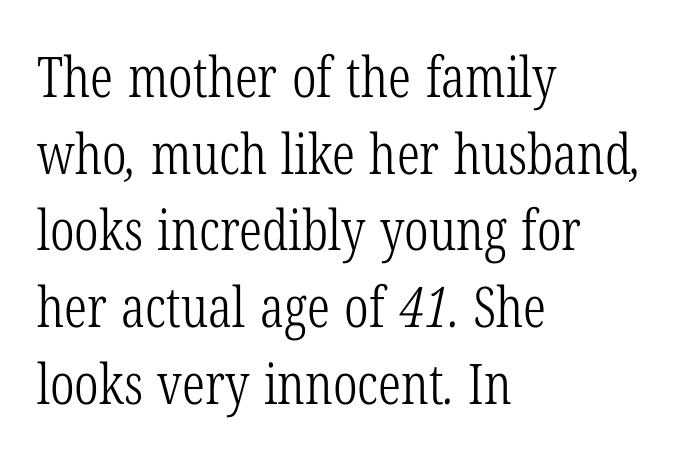
Q: Is the text bold? A: No.
Q: Is the typeface a serif or a sans-serif typeface? A: Serif.
Q: Is the text underlined? A: No.
Q: How is the paragraph aligned? A: Left-aligned.
Q: Is the spacing between letters normal or unusually wide? A: Normal.
Q: Is the spacing between lines tight, normal or loose? A: Normal.
Q: Width (condensed, normal, or wide)? A: Condensed.
Q: Stroke contrast? A: Low.
Q: x-height? A: Medium.
Q: Monospaced? A: No.
